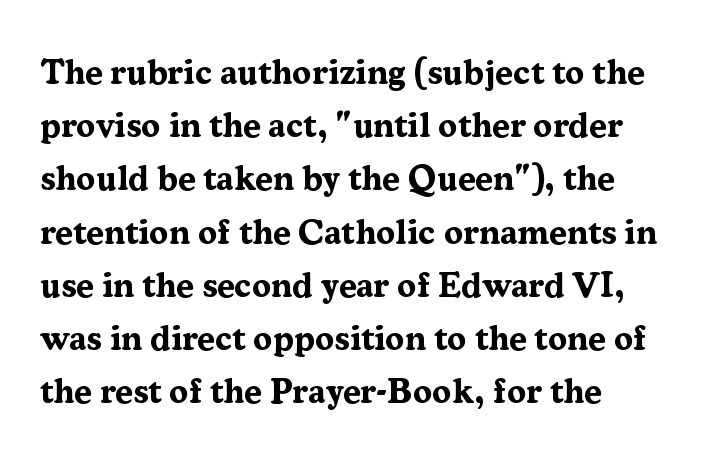
The image shows 35 px bold serif type, upright; set normal line spacing (1.52x), normal letter spacing, not underlined; medium stroke contrast and a medium x-height.
